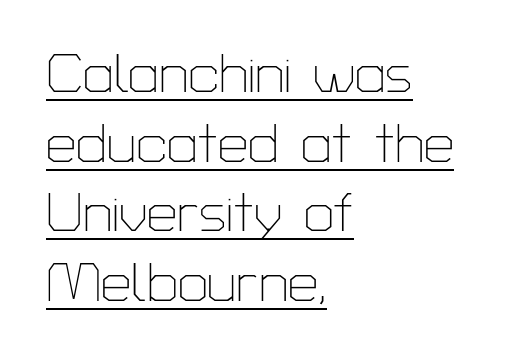
You can see a thin bar hugging the bottom of the glyphs. Whoever set this chose a conventional vertical rhythm. This is the regular roman posture of the typeface. Where is the straight margin? On the left. Do the characters align in a grid? No, the font is proportional.
